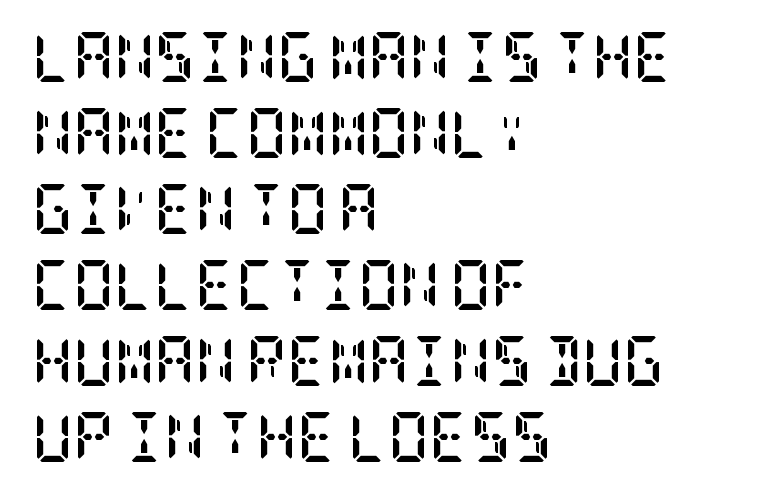
Q: Is the text bold? A: Yes.
Q: Is the text italic (slanted)? A: No, it is upright.
Q: Is the typeface a serif or a sans-serif typeface? A: Serif.
Q: Is the text underlined? A: No.
Q: How is the paragraph aligned? A: Left-aligned.
Q: Is the spacing between letters normal or unusually wide? A: Normal.
Q: Is the spacing between lines tight, normal or loose? A: Normal.
Q: Width (condensed, normal, or wide)? A: Condensed.
Q: Stroke contrast? A: Low.
Q: x-height? A: Large.
